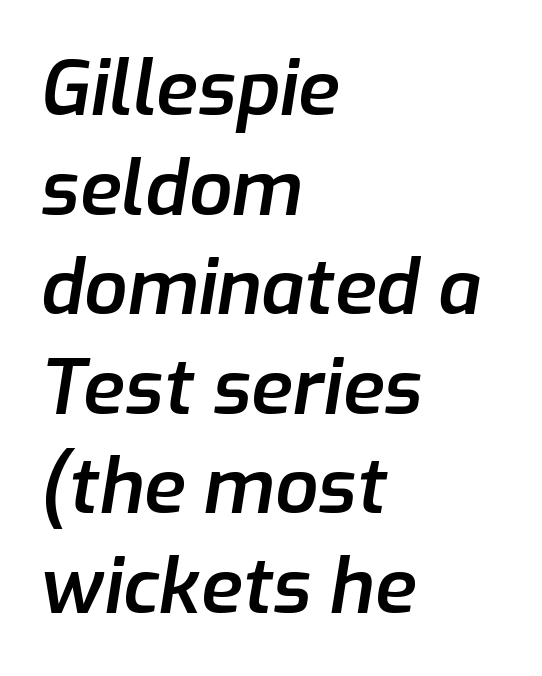
Students, this is semibold: more ink than regular, less than bold. When letters slant like this, we call the style italic. Regular leading. The type is set solid horizontally, with unmodified tracking. Visually the block forms a straight wall on the left and a jagged coastline on the right. Each letter keeps its own natural width here, so spacing adapts to shape.
